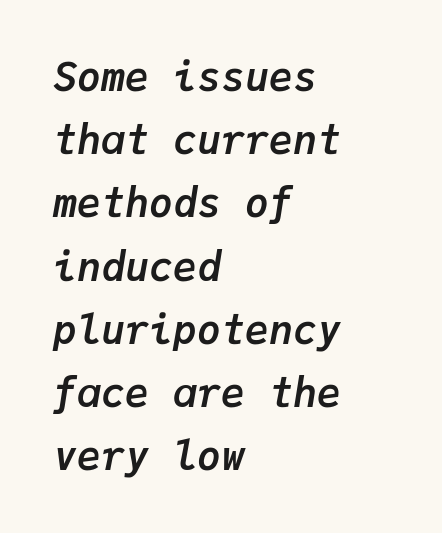
Q: Is the text bold? A: Yes.
Q: Is the text italic (slanted)? A: Yes, it leans right by about 9 degrees.
Q: Is the text underlined? A: No.
Q: How is the paragraph aligned? A: Left-aligned.
Q: Is the spacing between letters normal or unusually wide? A: Normal.
Q: Is the spacing between lines tight, normal or loose? A: Normal.
Q: Width (condensed, normal, or wide)? A: Normal.
Q: Stroke contrast? A: Low.
Q: x-height? A: Medium.
Q: Monospaced? A: Yes.
